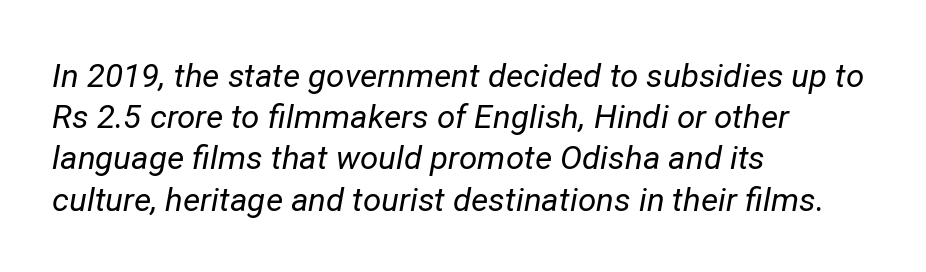
Q: Is the text bold? A: No.
Q: Is the text italic (slanted)? A: Yes, it leans right by about 12 degrees.
Q: Is the text underlined? A: No.
Q: How is the paragraph aligned? A: Left-aligned.
Q: Is the spacing between letters normal or unusually wide? A: Normal.
Q: Is the spacing between lines tight, normal or loose? A: Normal.
Q: Width (condensed, normal, or wide)? A: Normal.
Q: Stroke contrast? A: Low.
Q: x-height? A: Medium.
Q: Monospaced? A: No.
